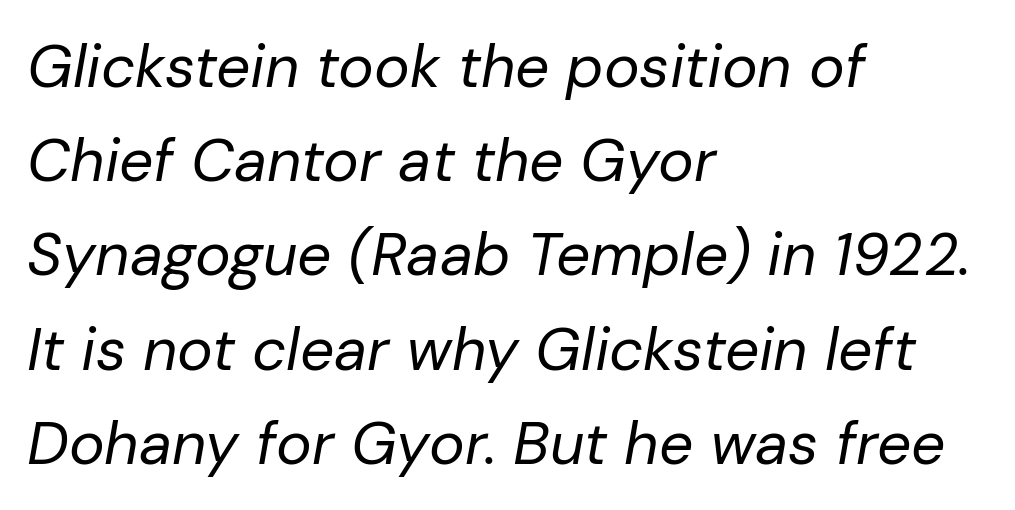
{"italic": "yes", "lean": "right", "slant_degrees": 10, "bold": "no", "weight": "regular", "width": "normal", "stroke_contrast": "low", "x_height": "medium", "monospaced": "no", "underline": "no", "align": "left", "line_spacing": "normal", "line_spacing_ratio": 1.57, "letter_spacing": "normal", "letter_spacing_em": 0.0, "glyph_px": 60}
